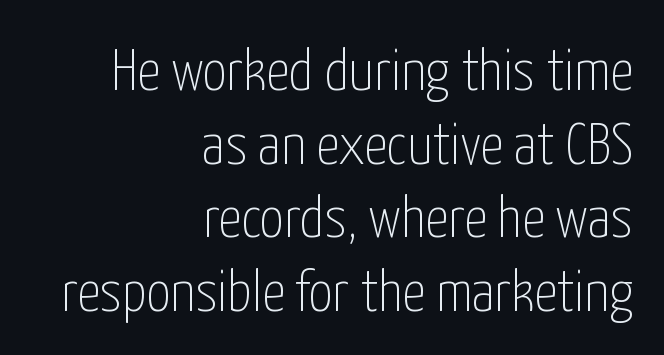
The image shows 59 px thin, condensed sans-serif type, upright; set right-aligned, normal line spacing (1.25x), normal letter spacing, not underlined; low stroke contrast and a medium x-height.
